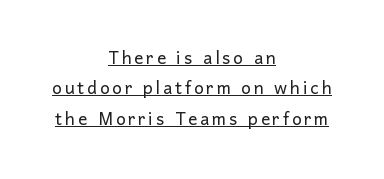
The image shows 23 px text type, upright; set centered, normal line spacing (1.32x), underlined.
